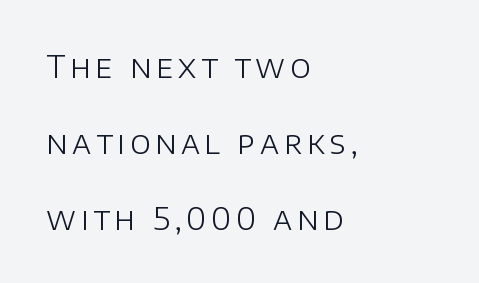
Examine the stroke ends and you'll find no serifs. The lettering stays uniformly vertical, giving the passage a roman look. The words here are not underlined. Vertical stems look standard width or narrower in stroke. Quick note: interline space is abundant. Varying glyph widths throughout — classic text-font behaviour.
